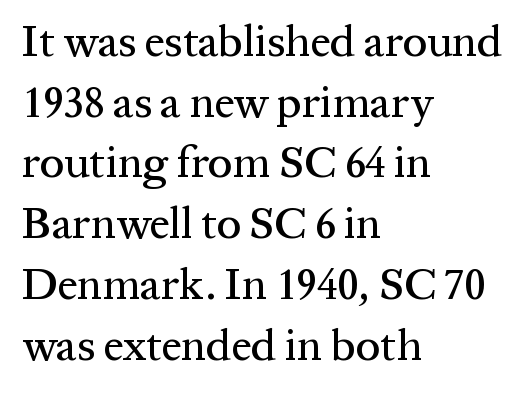
Q: Is the text italic (slanted)? A: No, it is upright.
Q: Is the typeface a serif or a sans-serif typeface? A: Serif.
Q: Is the text underlined? A: No.
Q: How is the paragraph aligned? A: Left-aligned.
Q: Is the spacing between letters normal or unusually wide? A: Normal.
Q: Is the spacing between lines tight, normal or loose? A: Normal.
Q: Width (condensed, normal, or wide)? A: Normal.
Q: Stroke contrast? A: Medium.
Q: x-height? A: Medium.
Q: Monospaced? A: No.
